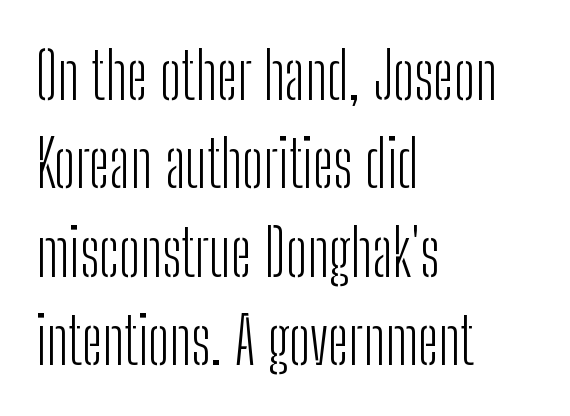
{"serif": "no", "italic": "no", "bold": "no", "weight": "light", "width": "condensed", "stroke_contrast": "low", "x_height": "medium", "monospaced": "no", "underline": "no", "align": "left", "line_spacing": "normal", "line_spacing_ratio": 1.36, "letter_spacing": "normal", "letter_spacing_em": 0.0, "glyph_px": 65}
